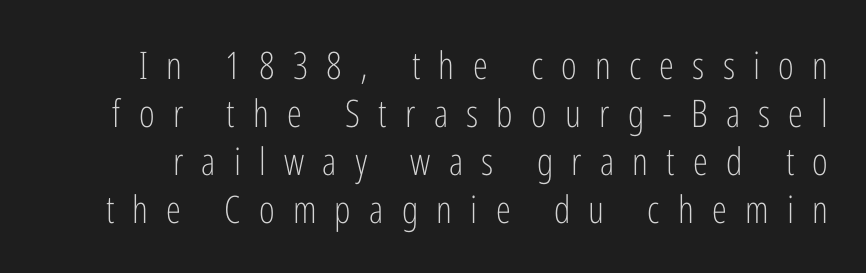
This rendering widens character spacing well past its baseline value. Rendered with straight, roman letterforms. The weight tops out at a normal text grade. Observe the absence of serifs on each vertical stroke in this sample.
